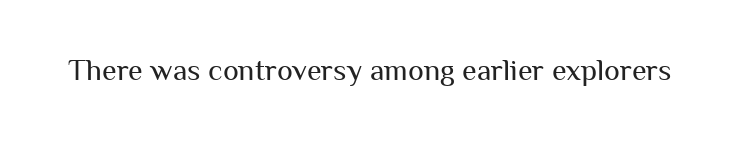
Q: Is the text bold? A: No.
Q: Is the text italic (slanted)? A: No, it is upright.
Q: Is the typeface a serif or a sans-serif typeface? A: Sans-serif.
Q: Is the text underlined? A: No.
Q: Is the spacing between letters normal or unusually wide? A: Normal.
Q: Width (condensed, normal, or wide)? A: Normal.
Q: Stroke contrast? A: Medium.
Q: x-height? A: Medium.
Q: Monospaced? A: No.
